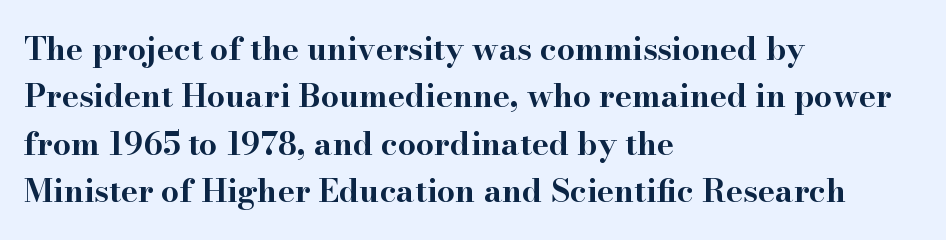
Q: Is the text bold? A: Yes.
Q: Is the text italic (slanted)? A: No, it is upright.
Q: Is the typeface a serif or a sans-serif typeface? A: Serif.
Q: Is the text underlined? A: No.
Q: How is the paragraph aligned? A: Left-aligned.
Q: Is the spacing between letters normal or unusually wide? A: Normal.
Q: Is the spacing between lines tight, normal or loose? A: Normal.
Q: Width (condensed, normal, or wide)? A: Wide.
Q: Stroke contrast? A: High.
Q: x-height? A: Small.
Q: Monospaced? A: No.
